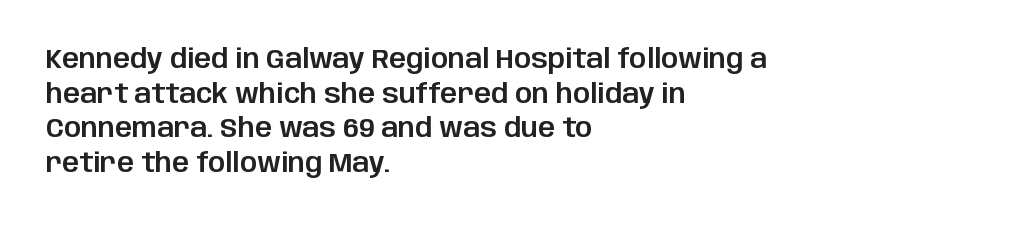
The image shows 27 px text type, upright; set left-aligned, normal line spacing (1.28x), normal letter spacing, not underlined.
